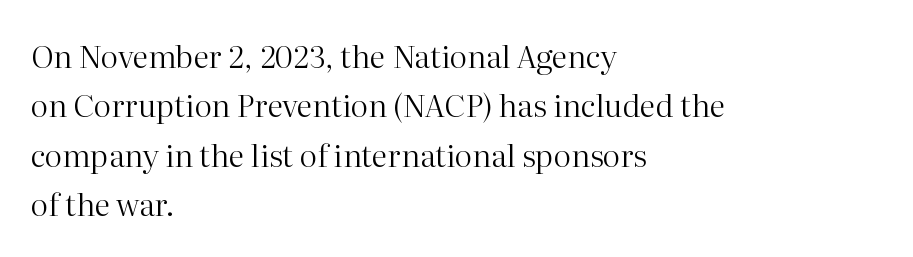
The leading is moderate, giving the passage an even texture. This sample uses a serif face. Where is the straight margin? On the left. No letter is thick-stroked: the sample isn't bold. Quick note: underline off.
